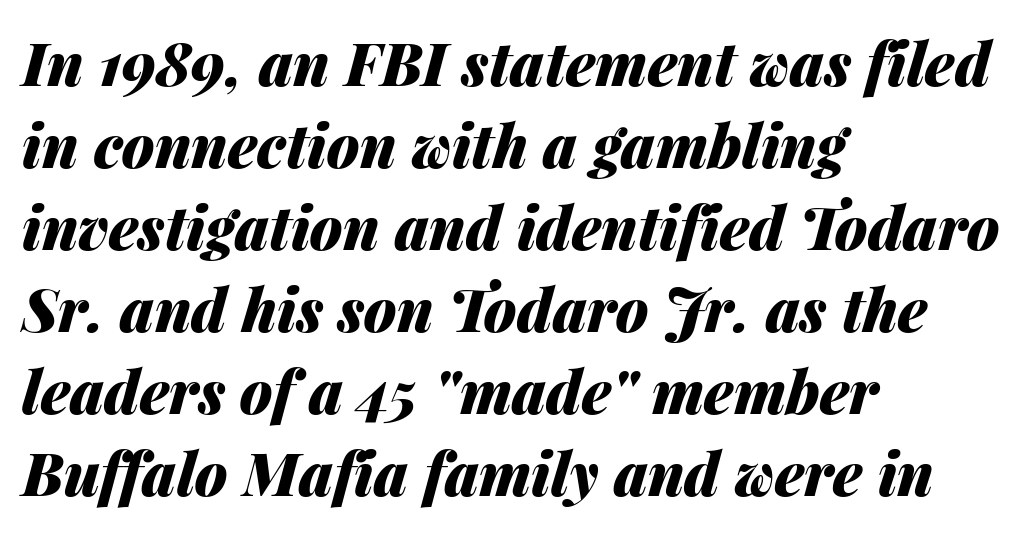
The lines are quadded left. Each row of text sits above clean, open space. Vertical spacing — default. Does the lettering tilt? It does — this is italic. A full-strength bold gives these letters their thick strokes.
